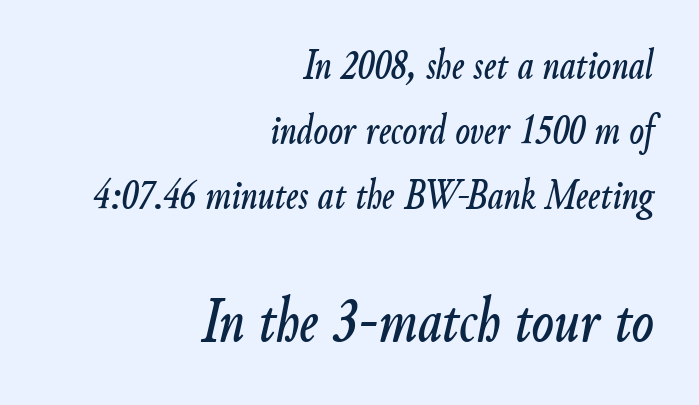
Glyph-to-glyph distance matches everyday printed text. Line endings align vertically; line beginnings do not. The lines sit at an ordinary, default distance from one another. Look at the glyph heights: the lower group is clearly the bigger setting.
